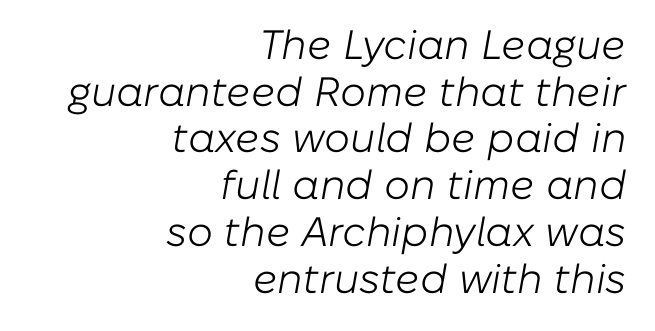
{"italic": "yes", "lean": "right", "slant_degrees": 10, "bold": "no", "weight": "light", "width": "normal", "stroke_contrast": "low", "x_height": "medium", "monospaced": "no", "underline": "no", "align": "right", "line_spacing": "tight", "line_spacing_ratio": 1.14, "letter_spacing": "normal", "letter_spacing_em": 0.0, "glyph_px": 41}
